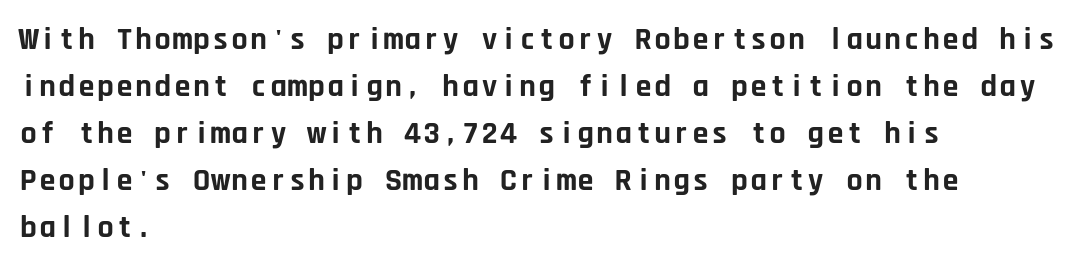
Does the leading feel generous? No, just average. The face used here is a sans, in the tradition of grotesques and geometrics. You could call the tracking neutral — neither tight nor loose. The passage shown is not underscored anywhere. Posture: upright roman.
